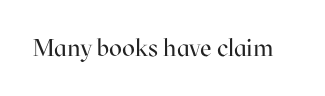
Q: Is the text bold? A: No.
Q: Is the text italic (slanted)? A: No, it is upright.
Q: Is the text underlined? A: No.
Q: Is the spacing between letters normal or unusually wide? A: Normal.
